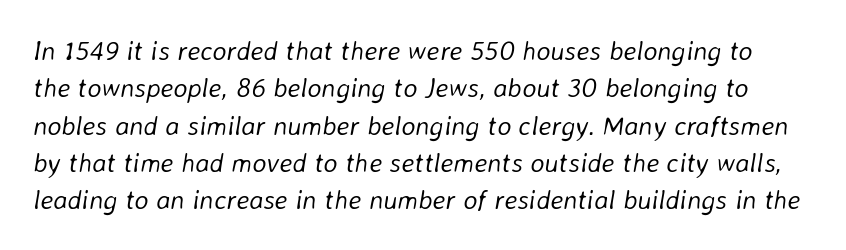
The image shows 27 px text type, italic (leaning right); set normal line spacing (1.38x), normal letter spacing, not underlined.
